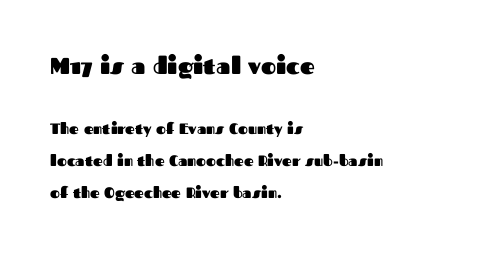
The vertical gap from one line to the next is large. The emphasis by scale lands on block number one, above. Compared with an ordinary text face, these strokes are far heavier — a full bold. In terms of letterspacing, this is plain default setting.
